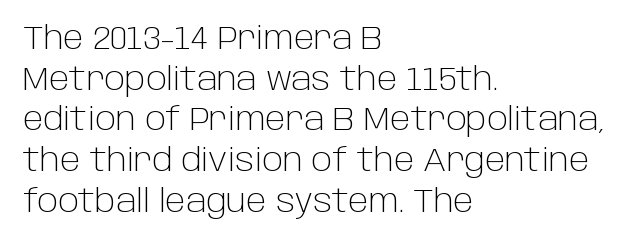
{"serif": "no", "italic": "no", "bold": "no", "weight": "light", "width": "normal", "stroke_contrast": "low", "x_height": "large", "monospaced": "no", "underline": "no", "align": "left", "line_spacing": "normal", "line_spacing_ratio": 1.27, "letter_spacing": "normal", "letter_spacing_em": 0.0, "glyph_px": 32}
